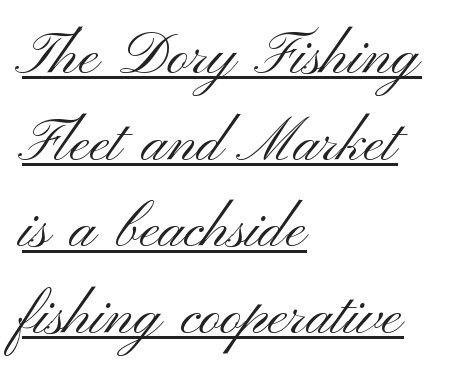
The image shows 59 px light, wide sans-serif type; set left-aligned, normal line spacing (1.47x), normal letter spacing, underlined; medium stroke contrast and a small x-height.
